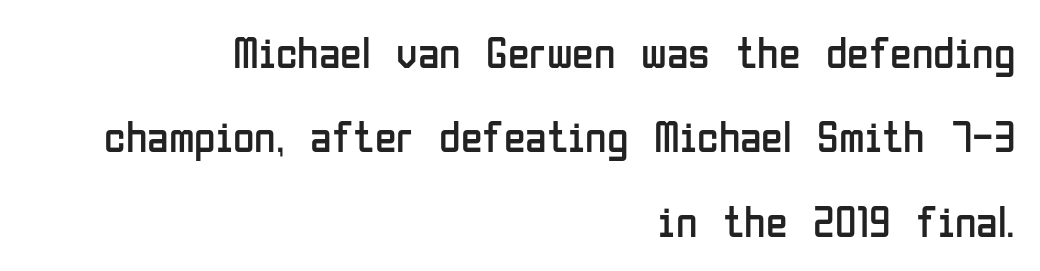
Grotesque or geometric, the face here clearly has no serifs. Here the glyphs are tracked normally, forming tight word shapes. Each new line begins a long way beneath the previous one. The text block is weighted toward the right margin, trailing off unevenly leftward.
